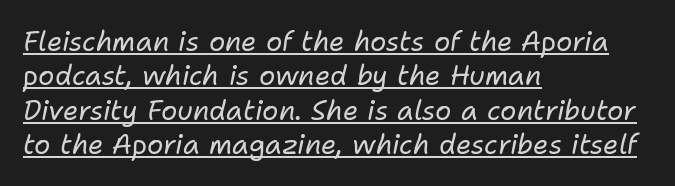
{"italic": "yes", "lean": "right", "slant_degrees": 11, "bold": "no", "underline": "yes", "align": "left", "line_spacing": "normal", "line_spacing_ratio": 1.27, "letter_spacing": "normal", "letter_spacing_em": 0.0, "glyph_px": 27}
